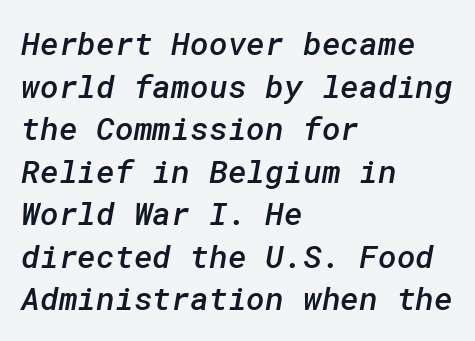
{"serif": "no", "bold": "semi", "weight": "semibold", "width": "normal", "stroke_contrast": "low", "x_height": "medium", "underline": "no", "align": "left", "line_spacing": "normal", "line_spacing_ratio": 1.33, "letter_spacing": "normal", "letter_spacing_em": 0.0, "glyph_px": 32}
